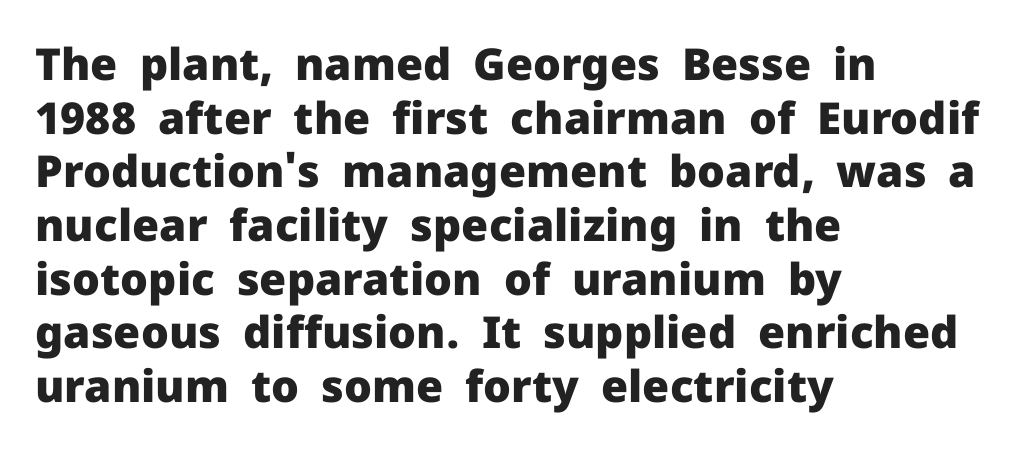
The image shows 44 px heavy sans-serif type, upright; set left-aligned, line spacing 1.22x, normal letter spacing, not underlined; low stroke contrast and a medium x-height.
